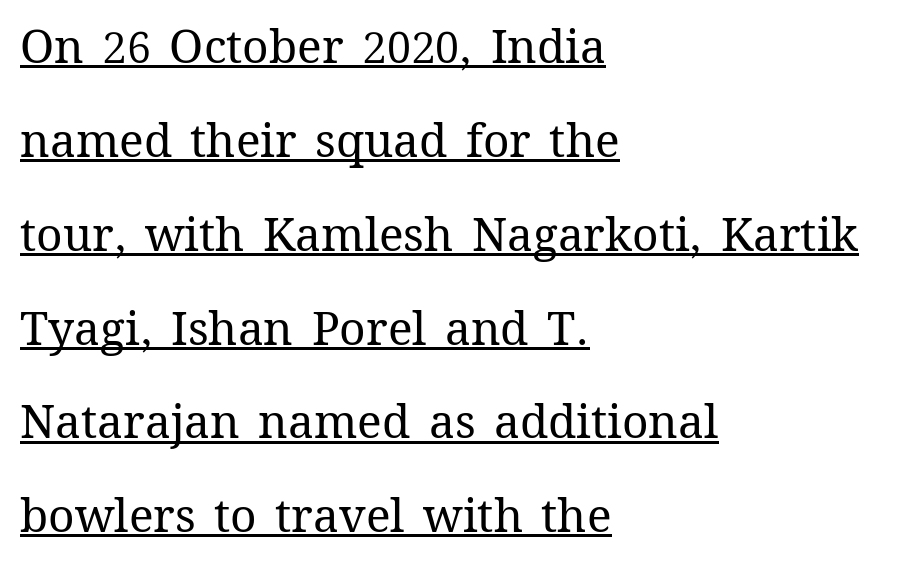
Underlining? Definitely there. The gaps between neighbouring characters are ordinary and unremarkable. Stem width sits at or under what a default text font uses. The designer dialed line spacing up above the default. Tall strokes in this sample are plumb rather than angled. The passage is arranged the way most books set body copy — flush left.
